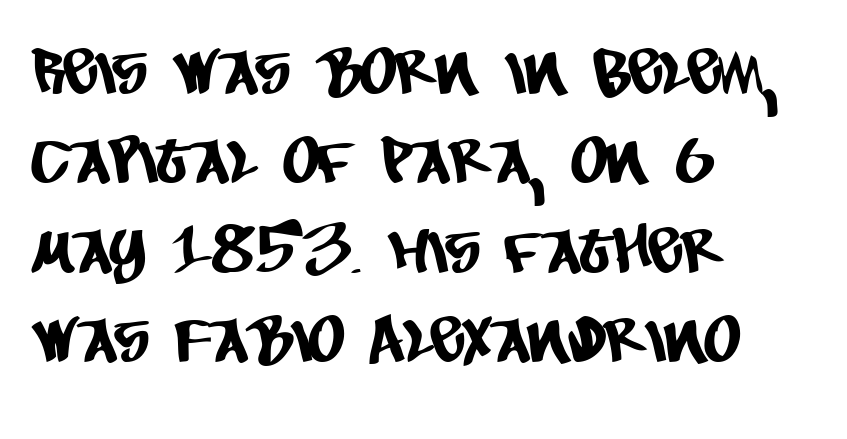
The image shows 63 px condensed sans-serif type; set left-aligned, normal line spacing (1.42x), normal letter spacing, not underlined; low stroke contrast and a large x-height.
